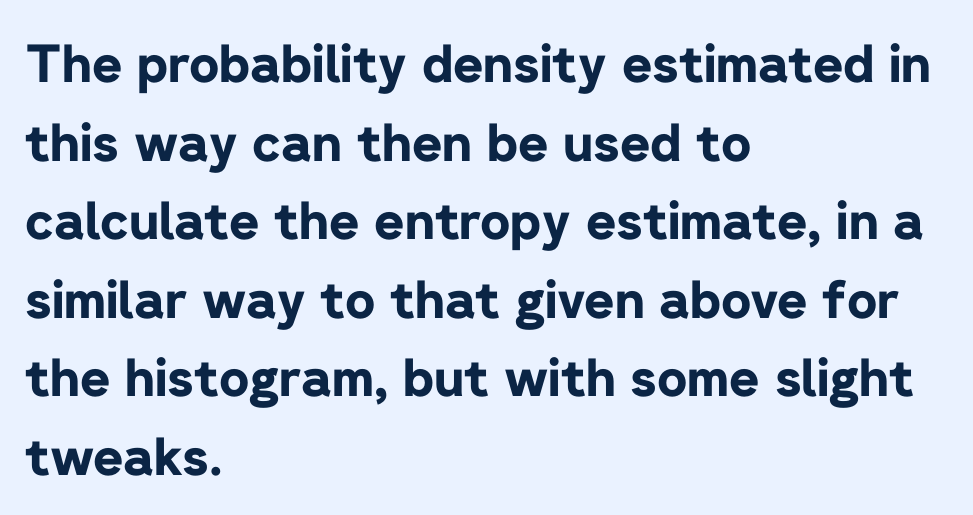
Q: Is the text bold? A: Yes.
Q: Is the text italic (slanted)? A: No, it is upright.
Q: Is the typeface a serif or a sans-serif typeface? A: Sans-serif.
Q: Is the text underlined? A: No.
Q: How is the paragraph aligned? A: Left-aligned.
Q: Is the spacing between letters normal or unusually wide? A: Normal.
Q: Is the spacing between lines tight, normal or loose? A: Normal.
Q: Width (condensed, normal, or wide)? A: Normal.
Q: Stroke contrast? A: Low.
Q: x-height? A: Medium.
Q: Monospaced? A: No.
